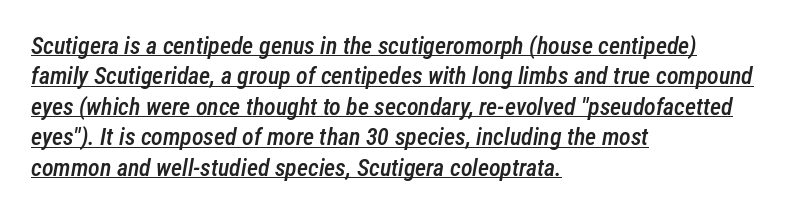
The image shows 24 px text type, italic (leaning right); set left-aligned, normal line spacing (1.27x), normal letter spacing, underlined.
